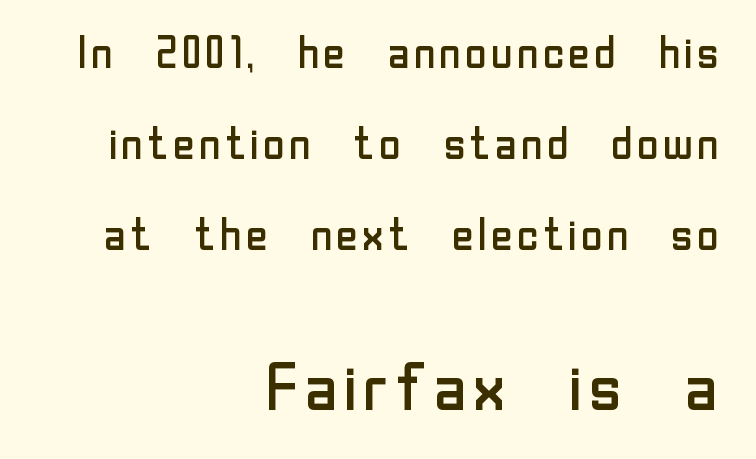
{"serif": "no", "italic": "no", "bold": "no", "weight": "regular", "width": "normal", "stroke_contrast": "low", "x_height": "medium", "monospaced": "no", "underline": "no", "align": "right", "line_spacing": "loose", "line_spacing_ratio": 2.07, "letter_spacing": "normal", "letter_spacing_em": 0.0, "larger_block": "second", "size_ratio": 1.5, "glyph_px": 66}
